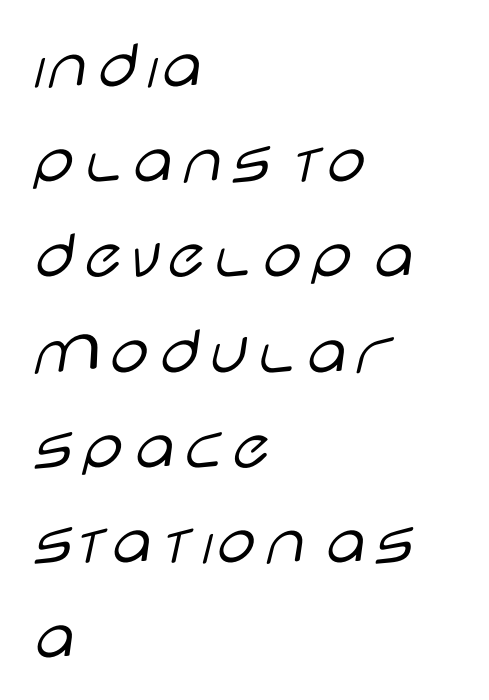
Q: Is the text bold? A: No.
Q: Is the text italic (slanted)? A: Yes.
Q: Is the typeface a serif or a sans-serif typeface? A: Sans-serif.
Q: Is the text underlined? A: No.
Q: How is the paragraph aligned? A: Left-aligned.
Q: Is the spacing between letters normal or unusually wide? A: Normal.
Q: Is the spacing between lines tight, normal or loose? A: Normal.
Q: Width (condensed, normal, or wide)? A: Wide.
Q: Stroke contrast? A: Low.
Q: x-height? A: Large.
Q: Monospaced? A: No.
